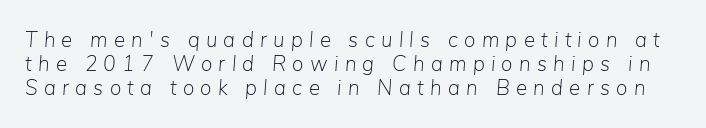
Does extra space separate the letters? Yes, quite a lot of it. Descender tails drop into unmarked territory. Rows of type sit shoulder to shoulder in the vertical direction. A quiet, ordinary-to-light weight characterises the typeface.
